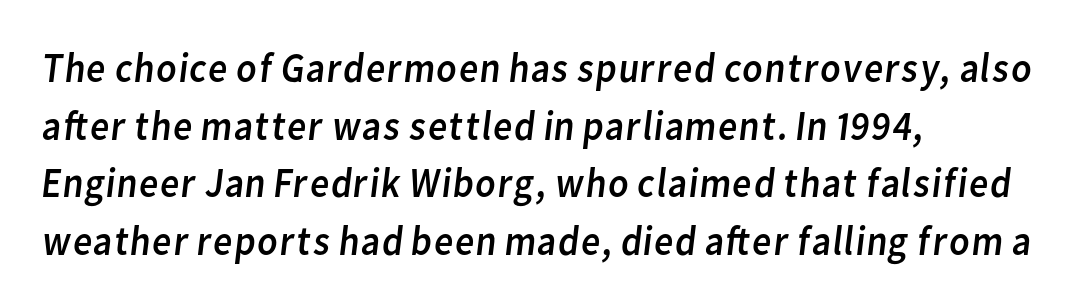
Alignment: flush left. Default kerning and tracking; the words read as compact shapes. A typesetter would label this face a sans. The glyphs are unaccompanied by any horizontal stroke below them. The letters look calm and open, with moderate or lighter stems. Think of a printed novel: that variable character pitch is what you see here.
